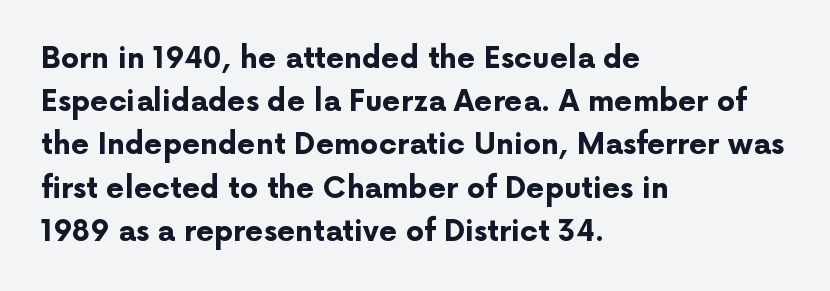
The image shows 29 px bold sans-serif type, upright; set left-aligned, normal line spacing (1.49x), normal letter spacing, not underlined; low stroke contrast and a medium x-height.
